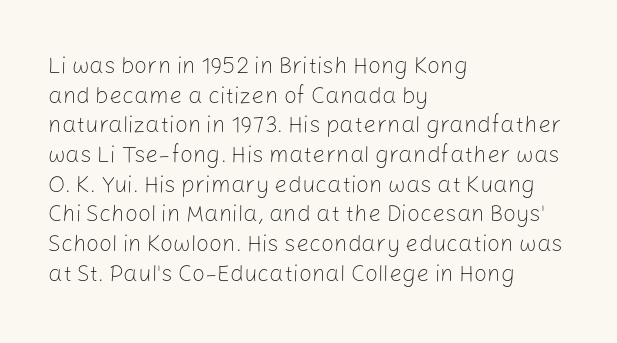
The image shows 23 px text type, upright; set left-aligned, normal line spacing (1.29x), normal letter spacing, not underlined.
